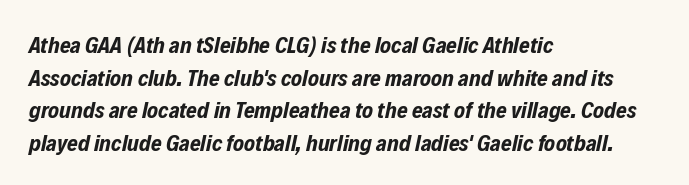
How are the letters spaced? Ordinarily, with no added tracking. Beneath every word, the page is bare. Is the block centered? No — it sits flush against the left margin. Rows of type keep a routine distance in the vertical direction. The characters look thick and weighty, a clear bold.
